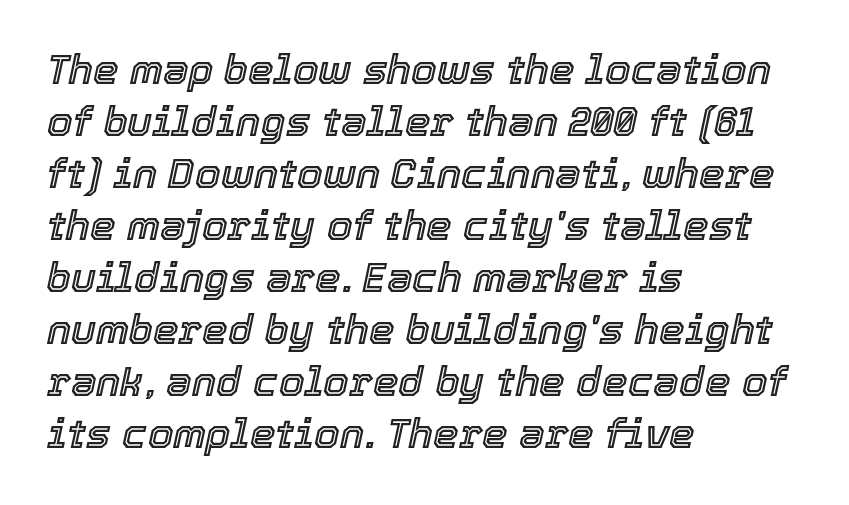
Q: Is the text italic (slanted)? A: Yes, it leans right by about 12 degrees.
Q: Is the text underlined? A: No.
Q: How is the paragraph aligned? A: Left-aligned.
Q: Is the spacing between letters normal or unusually wide? A: Normal.
Q: Is the spacing between lines tight, normal or loose? A: Normal.
Q: Width (condensed, normal, or wide)? A: Normal.
Q: x-height? A: Medium.
Q: Monospaced? A: No.
